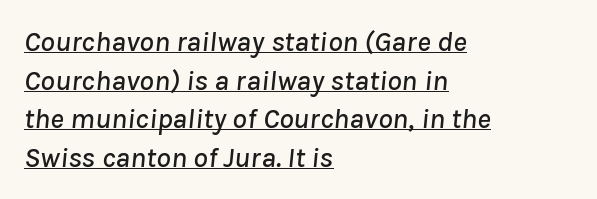
Q: Is the text italic (slanted)? A: Yes, it leans right by about 8 degrees.
Q: Is the text underlined? A: Yes.
Q: How is the paragraph aligned? A: Left-aligned.
Q: Is the spacing between letters normal or unusually wide? A: Normal.
Q: Is the spacing between lines tight, normal or loose? A: Normal.
Q: Width (condensed, normal, or wide)? A: Normal.
Q: Stroke contrast? A: Low.
Q: x-height? A: Medium.
Q: Monospaced? A: No.
